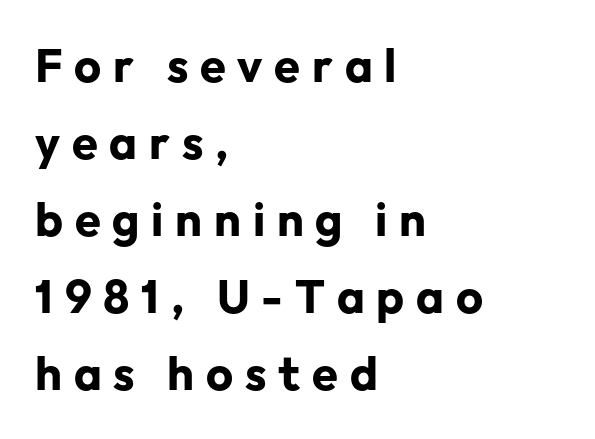
The image shows 47 px bold sans-serif type, upright; set left-aligned, normal line spacing (1.64x), unusually wide letter spacing (+0.25 em), not underlined; low stroke contrast and a medium x-height.
